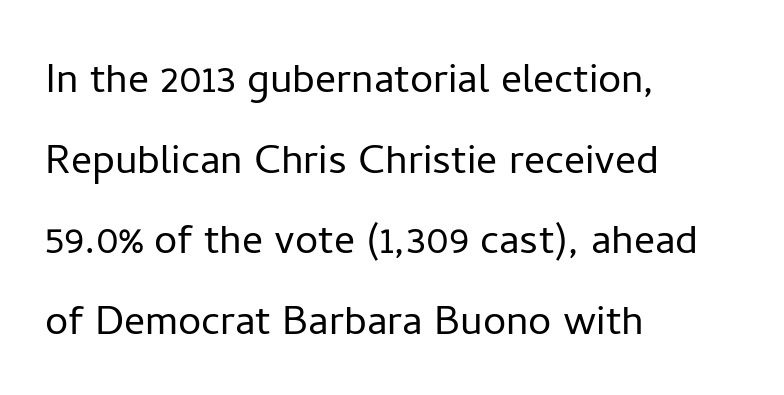
The image shows 52 px light sans-serif type, upright; set left-aligned, normal line spacing (1.55x), normal letter spacing, not underlined; low stroke contrast and a medium x-height.
